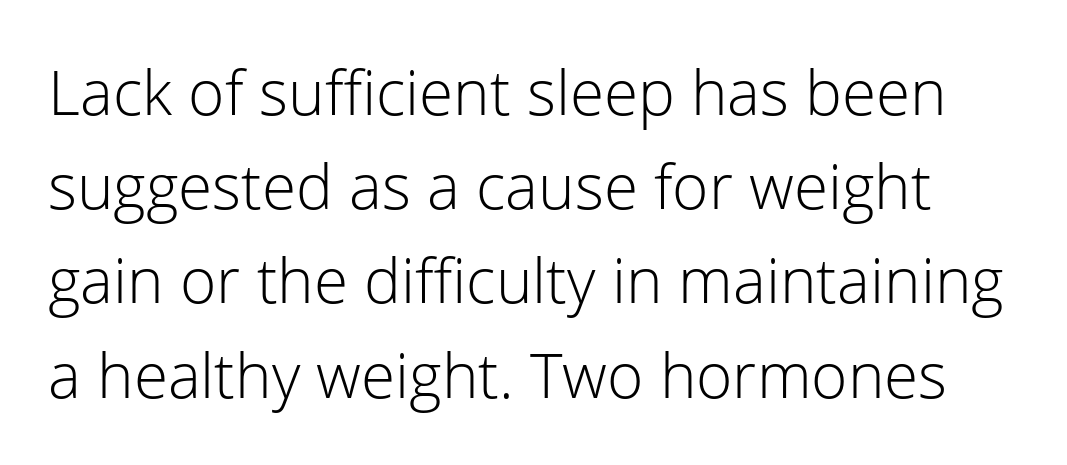
Here the designer chose a conventional face with non-uniform glyph widths. The face looks like a standard text weight, possibly lighter. Beneath every word, the page is bare. The glyphs in this specimen are sans serif. A normal amount of white space separates one row of letters from the next. Do the letters lean? They stand straight.
